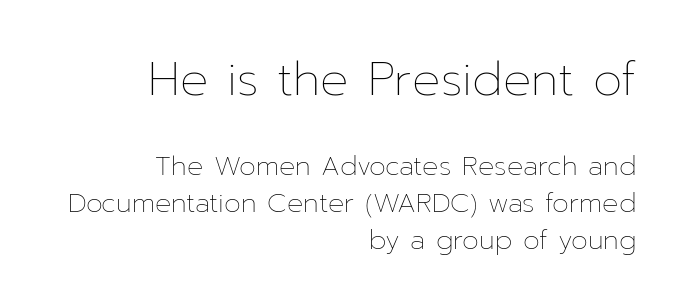
Q: Is the text bold? A: No.
Q: Is the text italic (slanted)? A: No, it is upright.
Q: Is the text underlined? A: No.
Q: How is the paragraph aligned? A: Right-aligned.
Q: Is the spacing between letters normal or unusually wide? A: Normal.
Q: Is the spacing between lines tight, normal or loose? A: Normal.
Q: Which block of text is set in a larger size, the first (top) or the second (bottom)? A: The first (top) one.
Q: Width (condensed, normal, or wide)? A: Normal.
Q: Stroke contrast? A: Low.
Q: x-height? A: Medium.
Q: Monospaced? A: No.
